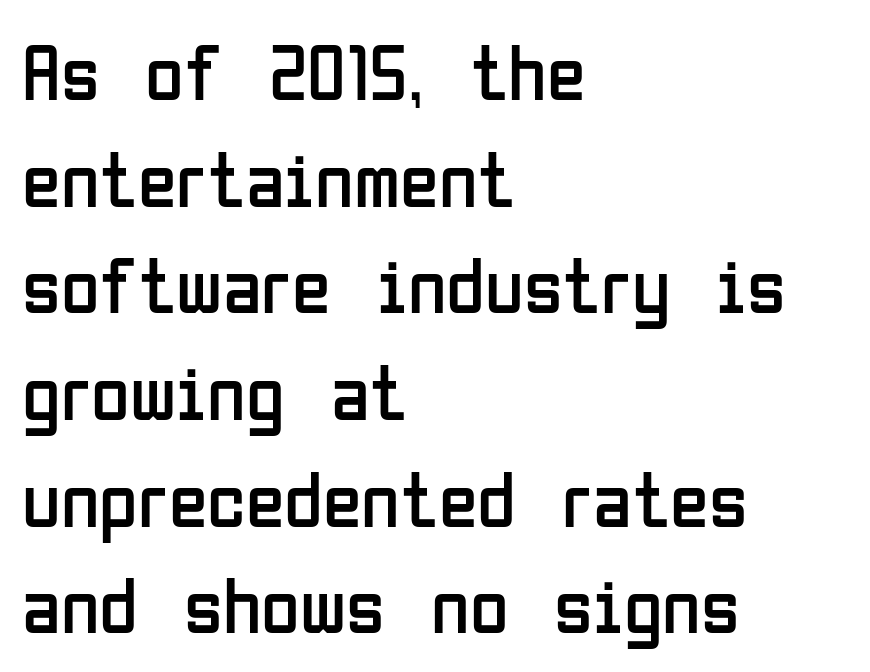
Q: Is the text bold? A: No.
Q: Is the text italic (slanted)? A: No, it is upright.
Q: Is the typeface a serif or a sans-serif typeface? A: Sans-serif.
Q: Is the text underlined? A: No.
Q: How is the paragraph aligned? A: Left-aligned.
Q: Is the spacing between letters normal or unusually wide? A: Normal.
Q: Is the spacing between lines tight, normal or loose? A: Normal.
Q: Width (condensed, normal, or wide)? A: Condensed.
Q: Stroke contrast? A: Low.
Q: x-height? A: Medium.
Q: Monospaced? A: No.
